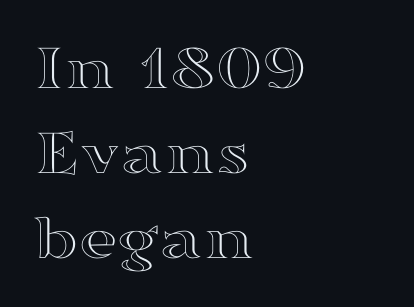
The image shows 67 px wide type, upright; set left-aligned, normal line spacing (1.27x), normal letter spacing, not underlined; a medium x-height.
